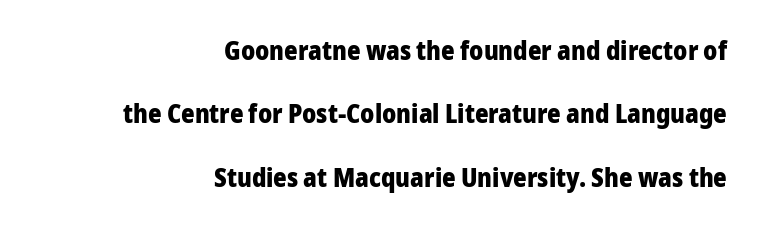
In terms of posture, this sample is upright. Alignment: flush right. Nothing unusual about the tracking: characters are spaced as the font intends. Its strokes are broad and dark, the hallmark of bold type. Nobody drew a line under any word here.
